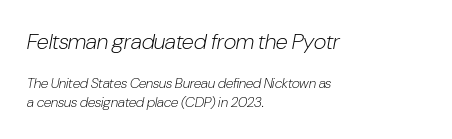
{"italic": "yes", "lean": "right", "slant_degrees": 10, "bold": "no", "underline": "no", "align": "left", "line_spacing": "normal", "line_spacing_ratio": 1.34, "letter_spacing": "normal", "letter_spacing_em": 0.0, "larger_block": "first", "size_ratio": 1.57, "glyph_px": 22}
